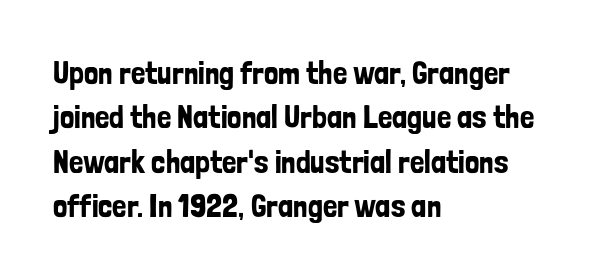
{"serif": "no", "italic": "no", "width": "condensed", "stroke_contrast": "low", "x_height": "medium", "monospaced": "no", "underline": "no", "align": "left", "line_spacing": "normal", "line_spacing_ratio": 1.39, "letter_spacing": "normal", "letter_spacing_em": 0.0, "glyph_px": 32}
